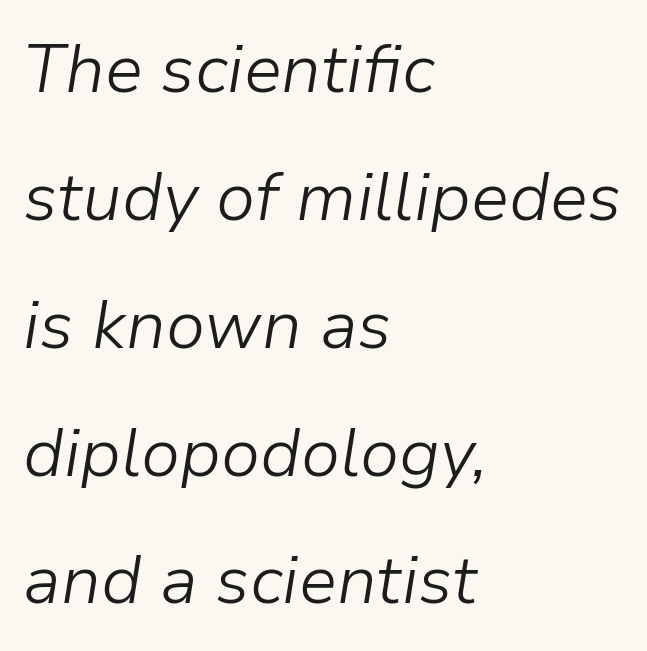
These lines stack with their left ends in a neat column. Spacing between characters is what you'd get straight out of the box. Weight: not bold — regular or lighter. Observe the lean: these are italic letterforms. Think of a printed novel: that variable character pitch is what you see here. The strip under each line holds only bare page.
